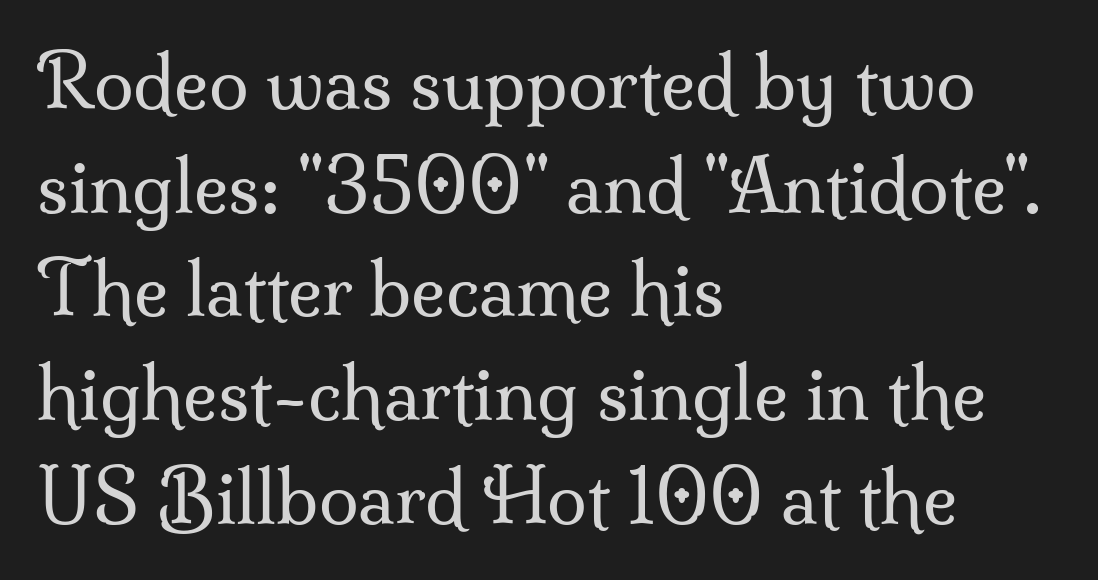
Q: Is the text bold? A: No.
Q: Is the text italic (slanted)? A: No, it is upright.
Q: Is the typeface a serif or a sans-serif typeface? A: Serif.
Q: Is the text underlined? A: No.
Q: How is the paragraph aligned? A: Left-aligned.
Q: Is the spacing between letters normal or unusually wide? A: Normal.
Q: Is the spacing between lines tight, normal or loose? A: Normal.
Q: Width (condensed, normal, or wide)? A: Normal.
Q: Stroke contrast? A: Medium.
Q: x-height? A: Small.
Q: Monospaced? A: No.
